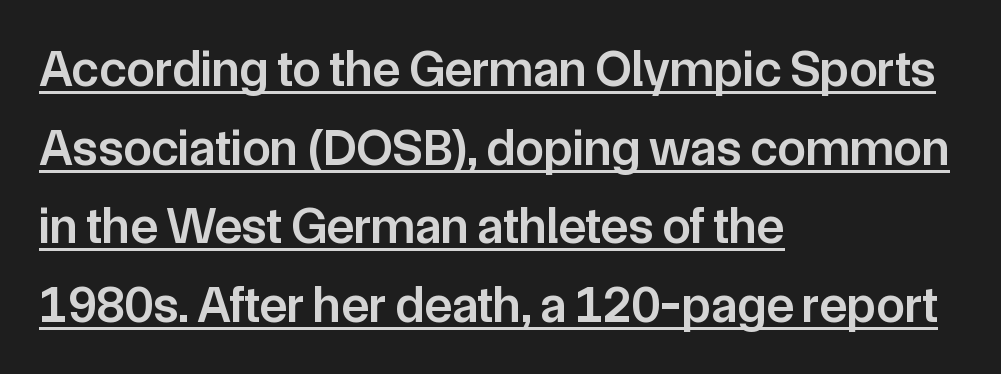
Q: Is the text bold? A: Semi-bold.
Q: Is the text italic (slanted)? A: No, it is upright.
Q: Is the typeface a serif or a sans-serif typeface? A: Sans-serif.
Q: Is the text underlined? A: Yes.
Q: How is the paragraph aligned? A: Left-aligned.
Q: Is the spacing between letters normal or unusually wide? A: Normal.
Q: Is the spacing between lines tight, normal or loose? A: Normal.
Q: Width (condensed, normal, or wide)? A: Normal.
Q: Stroke contrast? A: Low.
Q: x-height? A: Medium.
Q: Monospaced? A: No.
